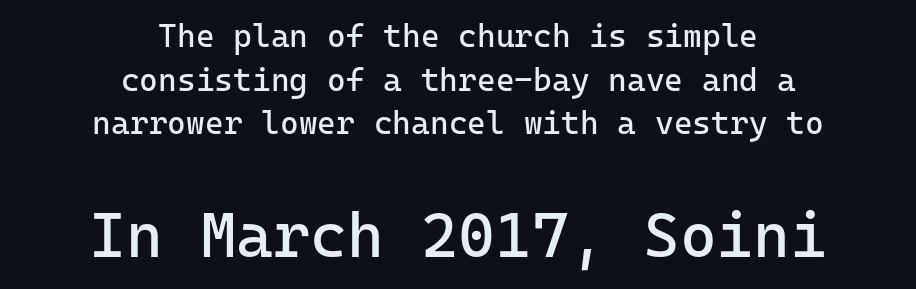
{"serif": "no", "italic": "no", "bold": "no", "weight": "regular", "width": "normal", "stroke_contrast": "low", "x_height": "medium", "monospaced": "yes", "underline": "no", "align": "center", "line_spacing": "normal", "line_spacing_ratio": 1.36, "letter_spacing": "normal", "letter_spacing_em": 0.0, "larger_block": "second", "size_ratio": 1.97, "glyph_px": 63}
